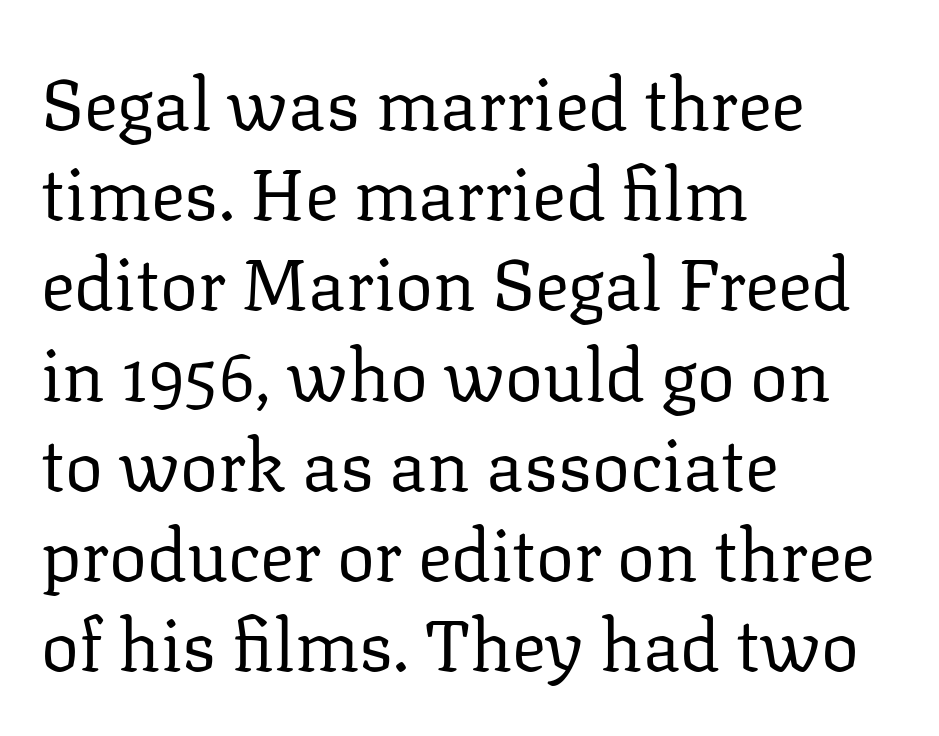
Q: Is the text bold? A: No.
Q: Is the text italic (slanted)? A: No, it is upright.
Q: Is the typeface a serif or a sans-serif typeface? A: Serif.
Q: Is the text underlined? A: No.
Q: How is the paragraph aligned? A: Left-aligned.
Q: Is the spacing between letters normal or unusually wide? A: Normal.
Q: Is the spacing between lines tight, normal or loose? A: Normal.
Q: Width (condensed, normal, or wide)? A: Normal.
Q: Stroke contrast? A: Low.
Q: x-height? A: Medium.
Q: Monospaced? A: No.
